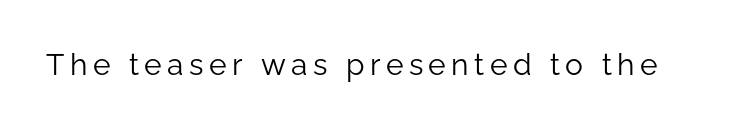
The letters stand straight up with perfectly vertical stems. Descenders hang freely into open space. A quiet, ordinary-to-light weight characterises the typeface. Nothing sits at the stroke ends, so this counts as sans-serif.
